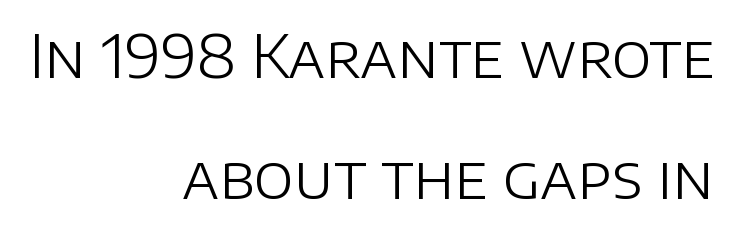
Q: Is the text bold? A: No.
Q: Is the text italic (slanted)? A: No, it is upright.
Q: Is the typeface a serif or a sans-serif typeface? A: Sans-serif.
Q: Is the text underlined? A: No.
Q: How is the paragraph aligned? A: Right-aligned.
Q: Is the spacing between letters normal or unusually wide? A: Normal.
Q: Is the spacing between lines tight, normal or loose? A: Loose.
Q: Width (condensed, normal, or wide)? A: Normal.
Q: Stroke contrast? A: Low.
Q: x-height? A: Large.
Q: Monospaced? A: No.
